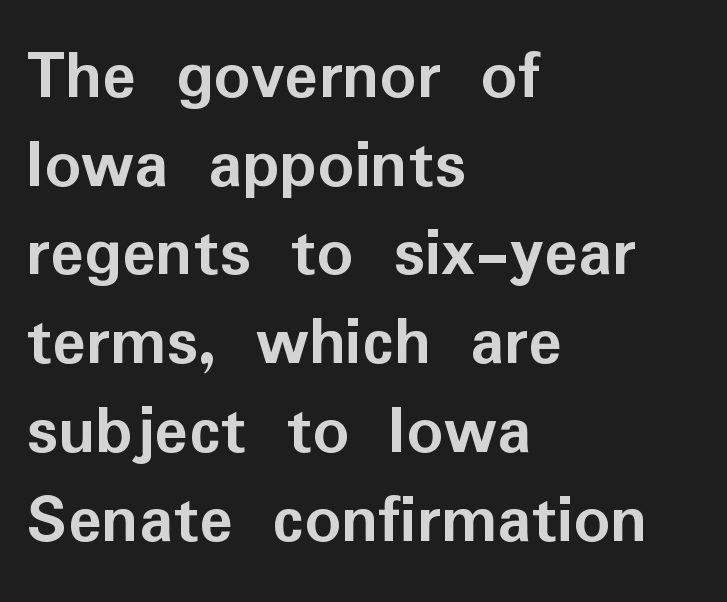
Q: Is the text bold? A: Yes.
Q: Is the text italic (slanted)? A: No, it is upright.
Q: Is the typeface a serif or a sans-serif typeface? A: Sans-serif.
Q: Is the text underlined? A: No.
Q: How is the paragraph aligned? A: Left-aligned.
Q: Is the spacing between letters normal or unusually wide? A: Normal.
Q: Is the spacing between lines tight, normal or loose? A: Normal.
Q: Width (condensed, normal, or wide)? A: Normal.
Q: Stroke contrast? A: Low.
Q: x-height? A: Medium.
Q: Monospaced? A: No.
